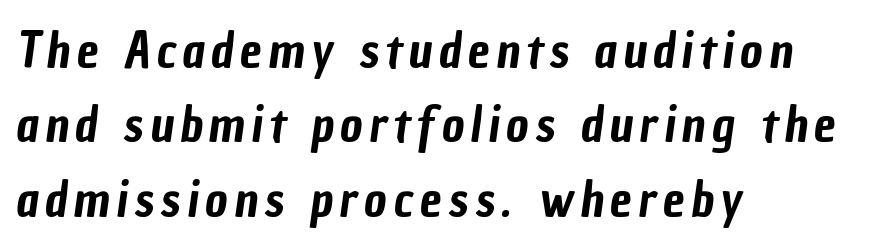
The image shows 49 px condensed sans-serif type; set left-aligned, normal line spacing (1.52x), not underlined; low stroke contrast and a medium x-height.
